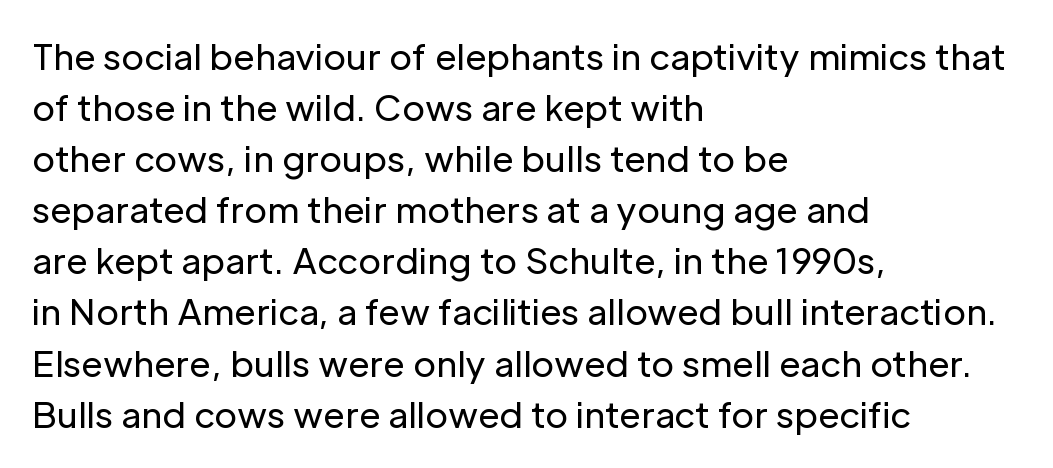
This sample has the flowing, uneven cadence of proportional lettering. Serif or sans? Sans — the stroke terminals are bare. Style check: upright. The area under the type is left untouched. Honestly, the letter spacing is just normal — you wouldn't notice it.
